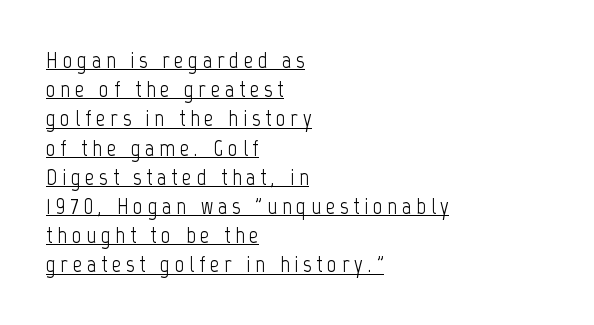
{"italic": "no", "bold": "no", "underline": "yes", "align": "left", "line_spacing": "normal", "line_spacing_ratio": 1.27, "letter_spacing": "wide", "letter_spacing_em": 0.21, "glyph_px": 23}
